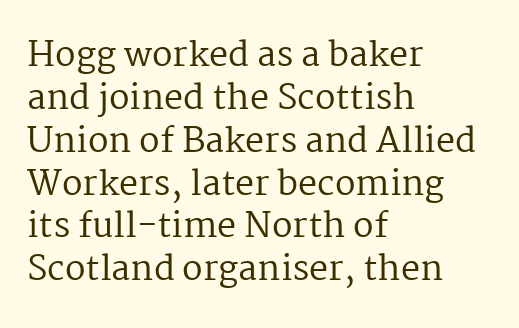
Q: Is the text bold? A: No.
Q: Is the text italic (slanted)? A: No, it is upright.
Q: Is the typeface a serif or a sans-serif typeface? A: Serif.
Q: Is the text underlined? A: No.
Q: How is the paragraph aligned? A: Left-aligned.
Q: Is the spacing between letters normal or unusually wide? A: Normal.
Q: Is the spacing between lines tight, normal or loose? A: Normal.
Q: Width (condensed, normal, or wide)? A: Normal.
Q: Stroke contrast? A: Medium.
Q: x-height? A: Medium.
Q: Monospaced? A: No.
